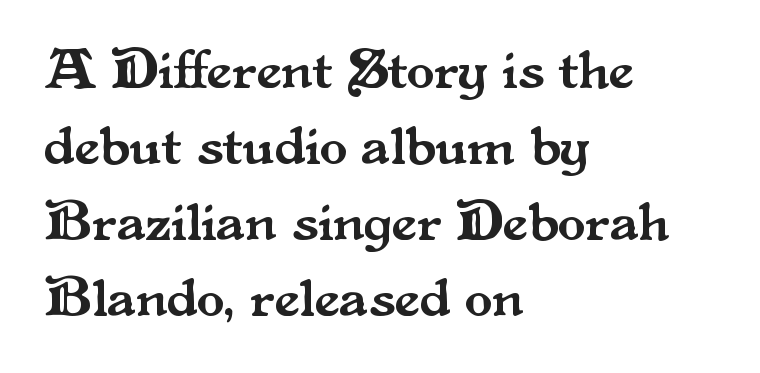
Nope, not italic — everything's standing straight. A bare baseline throughout the passage. This sample has the flowing, uneven cadence of proportional lettering. Leftover space on each line is placed entirely after the last word. Reading down the column, the eye jumps a familiar distance to each next line.
